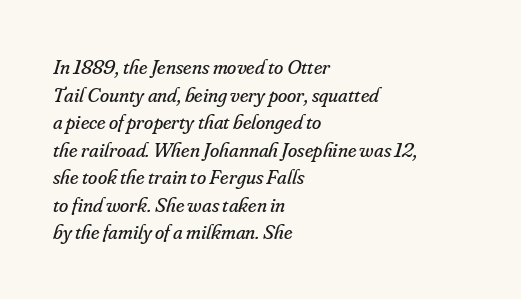
Q: Is the text bold? A: No.
Q: Is the text italic (slanted)? A: Yes, it leans right by about 16 degrees.
Q: Is the text underlined? A: No.
Q: How is the paragraph aligned? A: Left-aligned.
Q: Is the spacing between letters normal or unusually wide? A: Normal.
Q: Is the spacing between lines tight, normal or loose? A: Normal.
